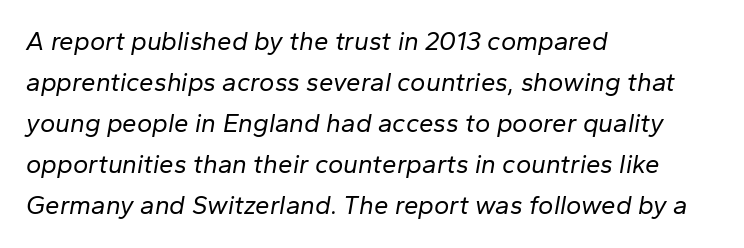
The image shows 26 px text type, italic (leaning right); set left-aligned, normal line spacing (1.58x), normal letter spacing, not underlined.
